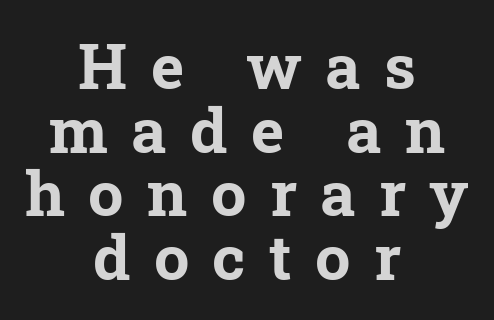
This block would grow much taller if given ordinary leading; it's compressed now. Varying glyph widths throughout — classic text-font behaviour. Does extra space separate the letters? Yes, quite a lot of it. Type style note: has serifs. The area under the type is left untouched.
